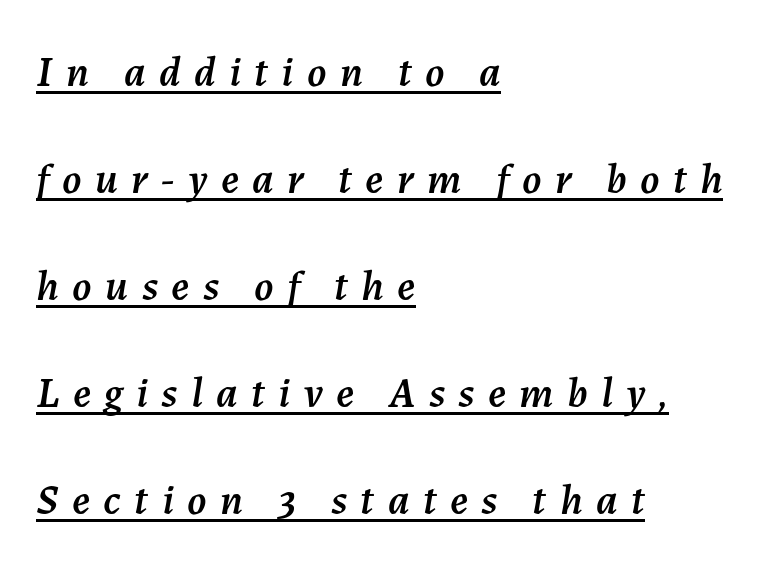
Q: Is the text italic (slanted)? A: Yes, it leans right by about 7 degrees.
Q: Is the text underlined? A: Yes.
Q: How is the paragraph aligned? A: Left-aligned.
Q: Is the spacing between letters normal or unusually wide? A: Unusually wide.
Q: Is the spacing between lines tight, normal or loose? A: Loose.
Q: Width (condensed, normal, or wide)? A: Normal.
Q: Stroke contrast? A: Medium.
Q: x-height? A: Medium.
Q: Monospaced? A: No.
